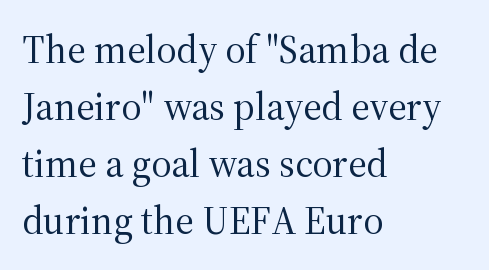
Q: Is the text bold? A: No.
Q: Is the text italic (slanted)? A: No, it is upright.
Q: Is the typeface a serif or a sans-serif typeface? A: Serif.
Q: Is the text underlined? A: No.
Q: How is the paragraph aligned? A: Left-aligned.
Q: Is the spacing between letters normal or unusually wide? A: Normal.
Q: Is the spacing between lines tight, normal or loose? A: Normal.
Q: Width (condensed, normal, or wide)? A: Normal.
Q: Stroke contrast? A: Medium.
Q: x-height? A: Medium.
Q: Monospaced? A: No.
